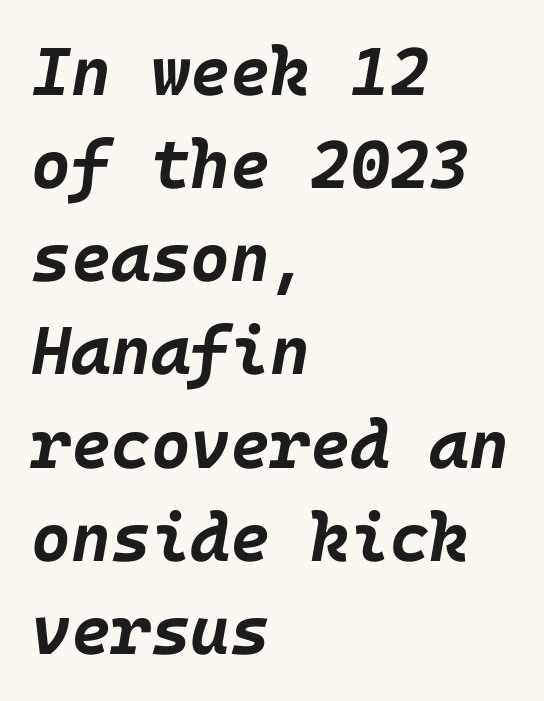
Alignment: flush left. Here the glyphs are tracked normally, forming tight word shapes. Weight: bold. The line-height multiplier appears to be the usual default. Emphasis-style slanted type is in use.
